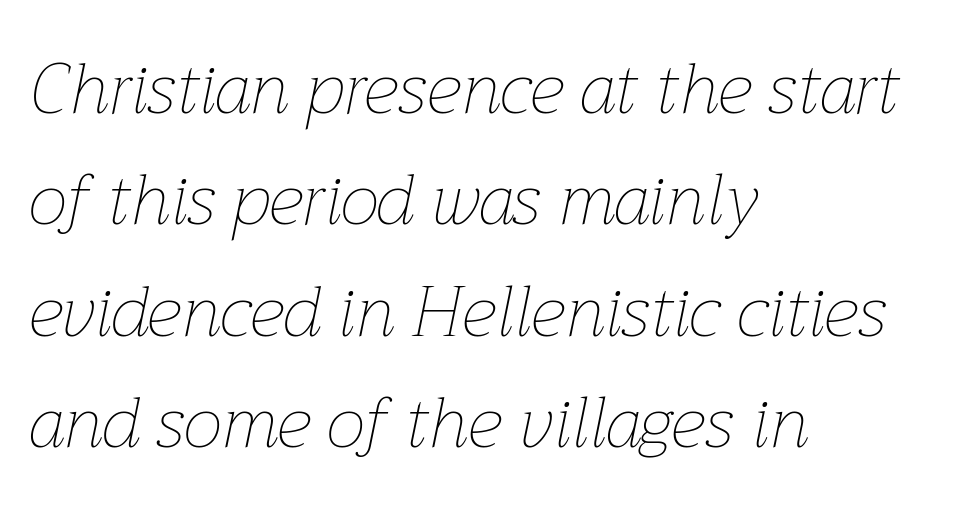
The horizontal fit of the characters is conventional and even. What's the leading like? Ordinary, nothing unusual. A quiet, ordinary-to-light weight characterises the typeface. The string is rendered with underlining switched off. When letters slant like this, we call the style italic.
